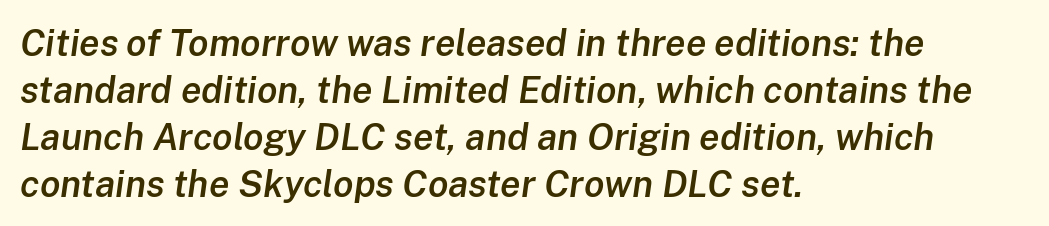
{"italic": "yes", "lean": "right", "slant_degrees": 8, "bold": "semi", "weight": "semibold", "width": "normal", "stroke_contrast": "low", "x_height": "medium", "monospaced": "no", "underline": "no", "align": "left", "line_spacing": "normal", "line_spacing_ratio": 1.27, "letter_spacing": "normal", "letter_spacing_em": 0.0, "glyph_px": 37}
